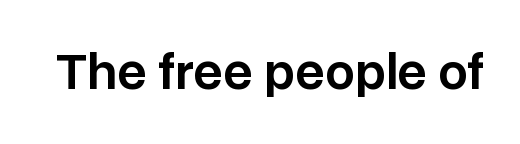
The image shows 53 px semibold sans-serif type, upright; set normal letter spacing, not underlined; low stroke contrast and a medium x-height.
